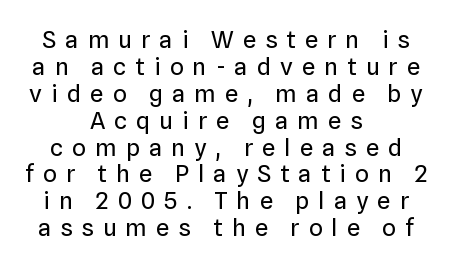
Does the lettering tilt? It doesn't — this is upright. This sample uses expanded letter spacing, leaving extra air between glyphs. Students, observe: this is what under-led, compact text looks like. The specimen omits any rule beneath the text block's lines. Stems and bowls with no extra thickness — not bold. Casual observation: everything's sitting right in the middle.
